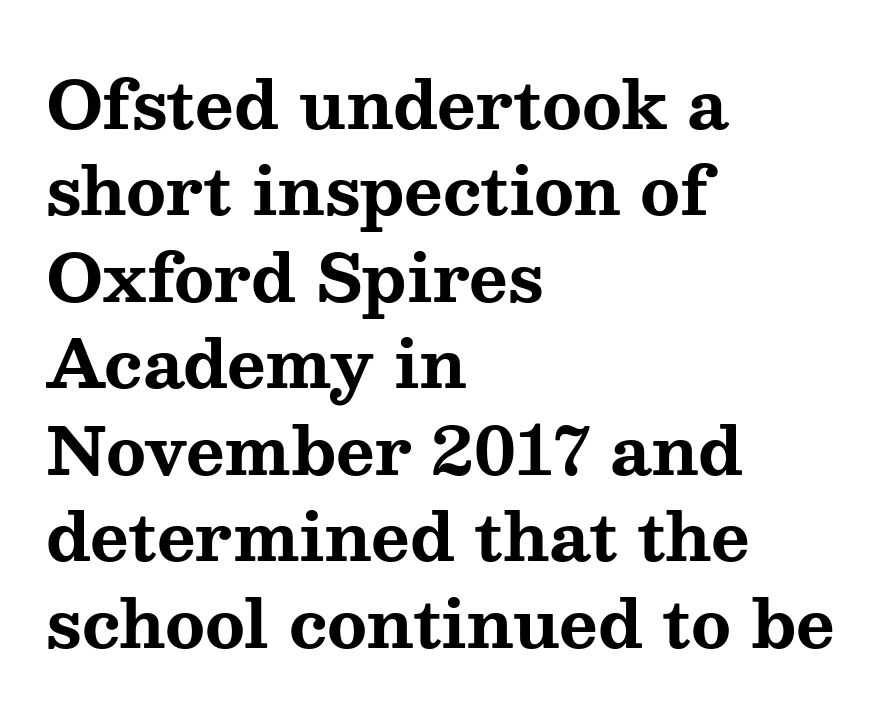
Q: Is the text bold? A: Yes.
Q: Is the text italic (slanted)? A: No, it is upright.
Q: Is the typeface a serif or a sans-serif typeface? A: Serif.
Q: Is the text underlined? A: No.
Q: How is the paragraph aligned? A: Left-aligned.
Q: Is the spacing between letters normal or unusually wide? A: Normal.
Q: Is the spacing between lines tight, normal or loose? A: Normal.
Q: Width (condensed, normal, or wide)? A: Wide.
Q: Stroke contrast? A: Medium.
Q: x-height? A: Medium.
Q: Monospaced? A: No.
